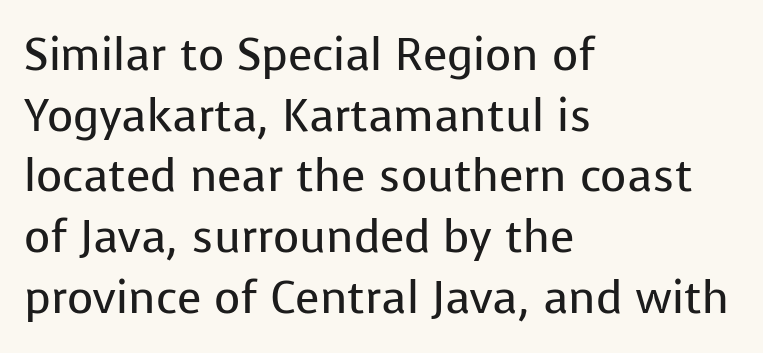
The image shows 45 px regular-weight sans-serif type, upright; set left-aligned, normal line spacing (1.35x), normal letter spacing, not underlined; low stroke contrast and a medium x-height.
